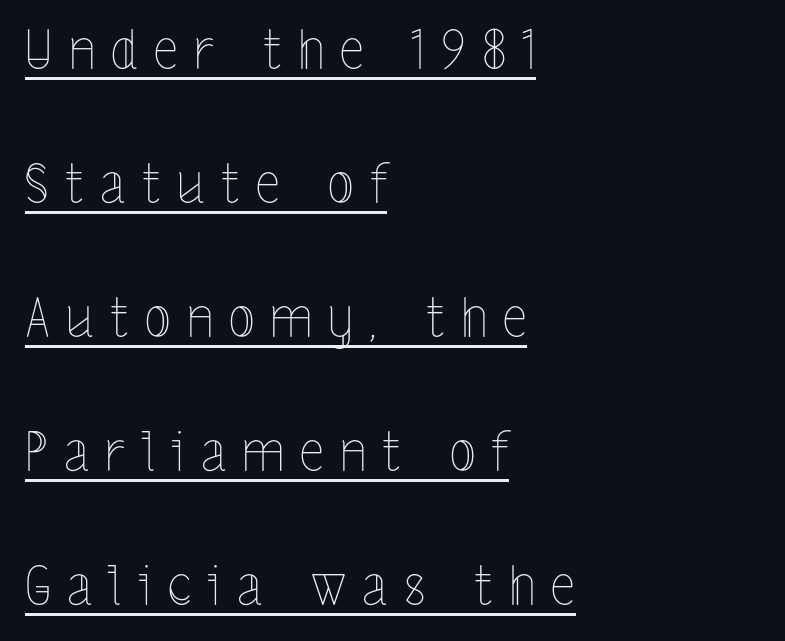
Q: Is the text bold? A: No.
Q: Is the text italic (slanted)? A: No, it is upright.
Q: Is the text underlined? A: Yes.
Q: How is the paragraph aligned? A: Left-aligned.
Q: Is the spacing between letters normal or unusually wide? A: Unusually wide.
Q: Is the spacing between lines tight, normal or loose? A: Loose.
Q: Width (condensed, normal, or wide)? A: Condensed.
Q: x-height? A: Medium.
Q: Monospaced? A: No.
